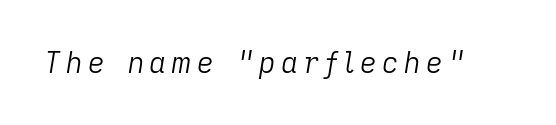
Stems and bowls with no extra thickness — not bold. Characters are canted at an angle relative to the baseline's perpendicular. Is this a fixed-width face? No — the glyphs have proportional, varying widths. Unmarked baselines from the first word to the last.
